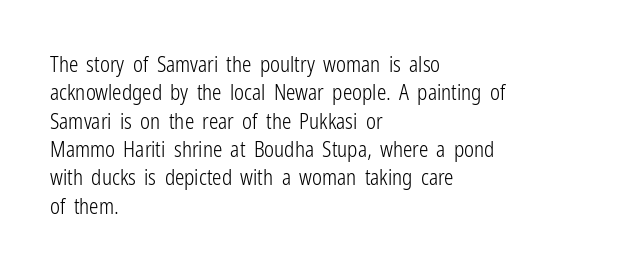
The image shows 21 px text type, upright; set left-aligned, normal line spacing (1.35x), normal letter spacing, not underlined.
